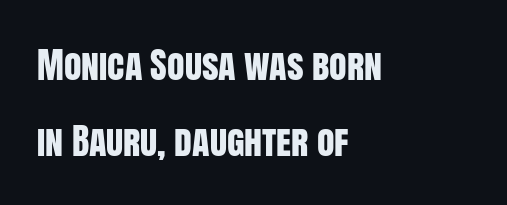
{"serif": "no", "italic": "no", "width": "condensed", "stroke_contrast": "low", "x_height": "large", "monospaced": "no", "underline": "no", "align": "left", "line_spacing": "loose", "line_spacing_ratio": 2.11, "letter_spacing": "normal", "letter_spacing_em": 0.0, "glyph_px": 36}
